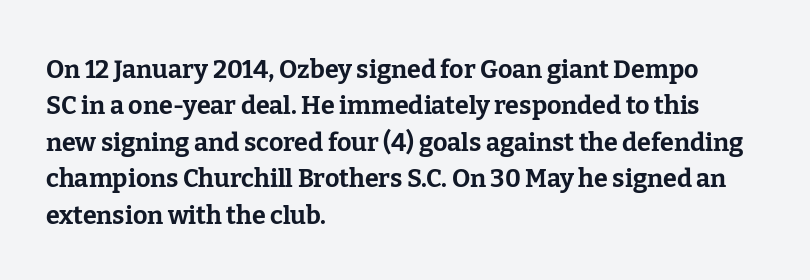
The letters are bold, with thick, heavy strokes. If you measured baseline to baseline, you'd find a middling distance. Posture: straight, roman, zero tilt. No word sits above an underline.
